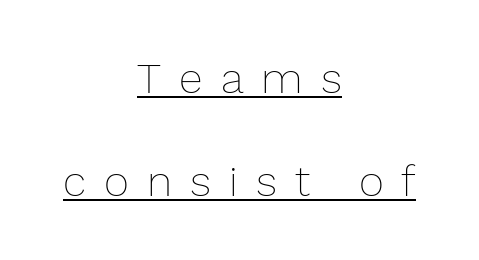
Each new line begins a long way beneath the previous one. Quick note: underline on. Caption: multi-line text, centered on the measure. The type is letterspaced generously, with wide tracking.
